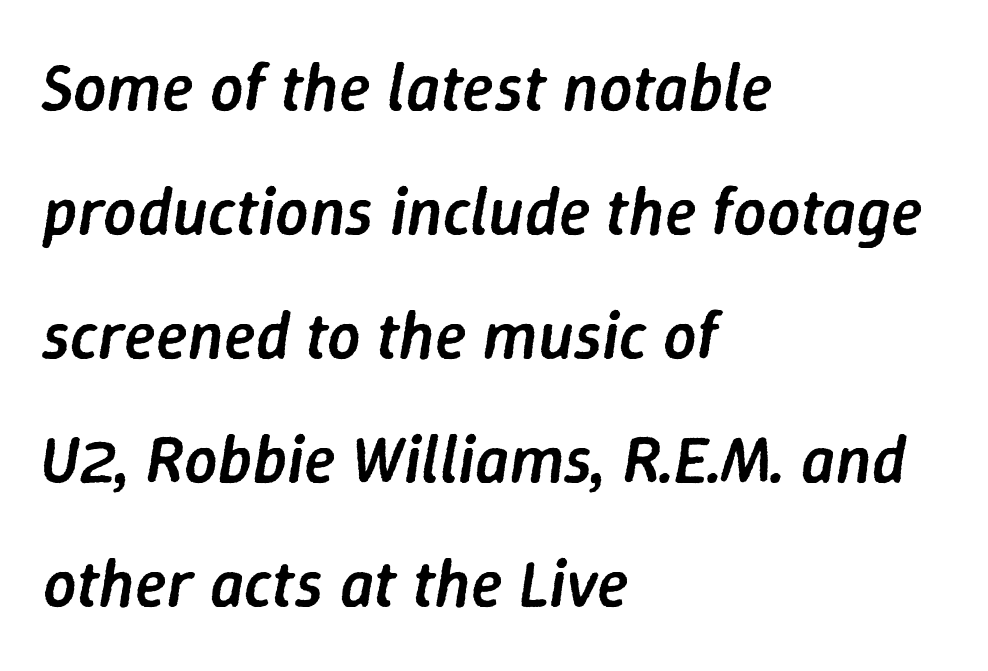
Descenders hang freely into open space. The letters advance in unequal steps, a hallmark of proportional type. As a designer I'd log this as weight 600, semibold. Typeset ragged right — the left edge is the straight one. The text carries the slant typical of an italic or oblique font. There is no visible air inserted between adjacent glyphs.
